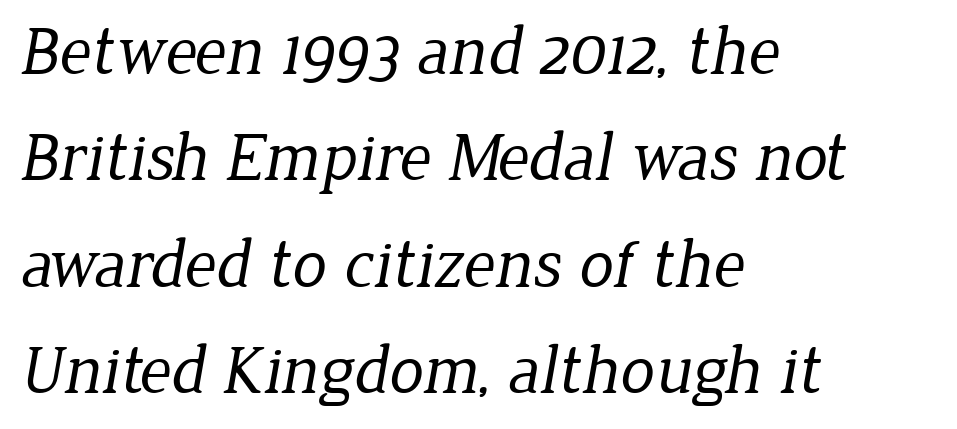
The image shows 69 px regular-weight serif type; set left-aligned, normal line spacing (1.54x), normal letter spacing, not underlined; low stroke contrast and a medium x-height.
